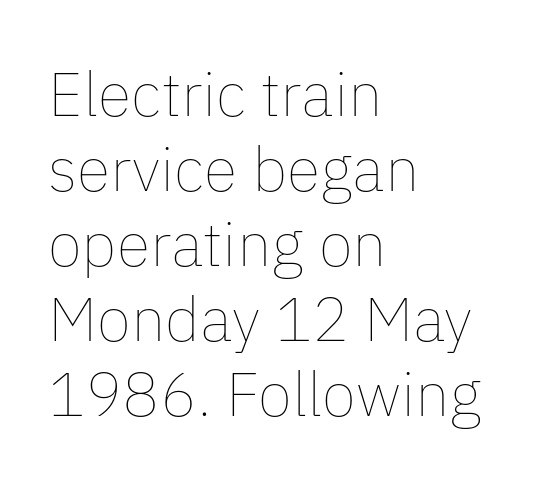
The image shows 62 px thin type, upright; set left-aligned, line spacing 1.21x, normal letter spacing, not underlined; low stroke contrast and a medium x-height.
